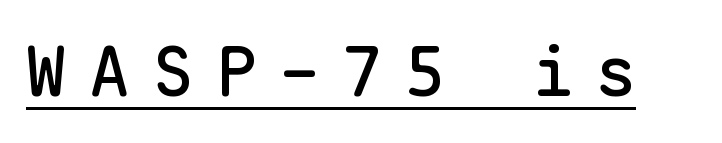
Q: Is the text italic (slanted)? A: No, it is upright.
Q: Is the typeface a serif or a sans-serif typeface? A: Sans-serif.
Q: Is the text underlined? A: Yes.
Q: Is the spacing between letters normal or unusually wide? A: Unusually wide.
Q: Width (condensed, normal, or wide)? A: Normal.
Q: Stroke contrast? A: Low.
Q: x-height? A: Medium.
Q: Monospaced? A: Yes.
